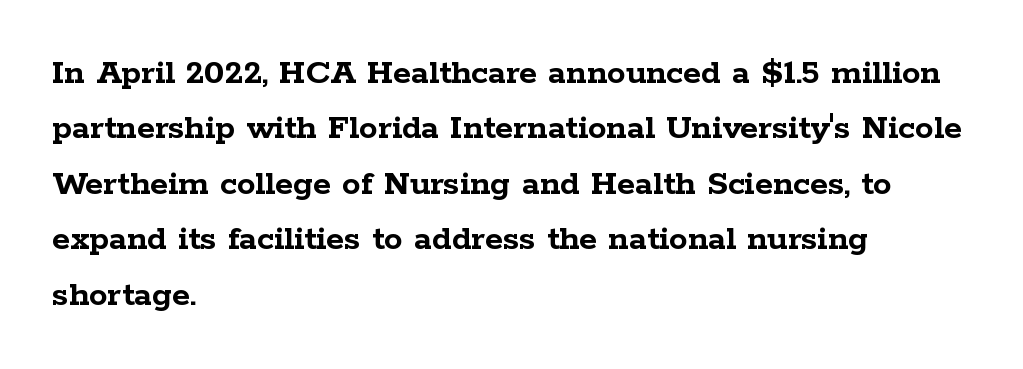
{"serif": "yes", "italic": "no", "bold": "yes", "weight": "semibold", "width": "wide", "stroke_contrast": "low", "x_height": "medium", "monospaced": "no", "underline": "no", "align": "left", "line_spacing": "normal", "line_spacing_ratio": 1.5, "letter_spacing": "normal", "letter_spacing_em": 0.0, "glyph_px": 37}
